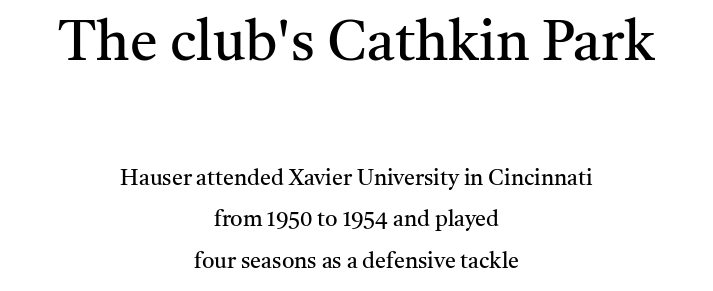
The image shows 56 px regular-weight serif type, upright; set centered, line spacing 1.89x, normal letter spacing, not underlined; the first (top) block is 2.55x larger; medium stroke contrast and a medium x-height.
